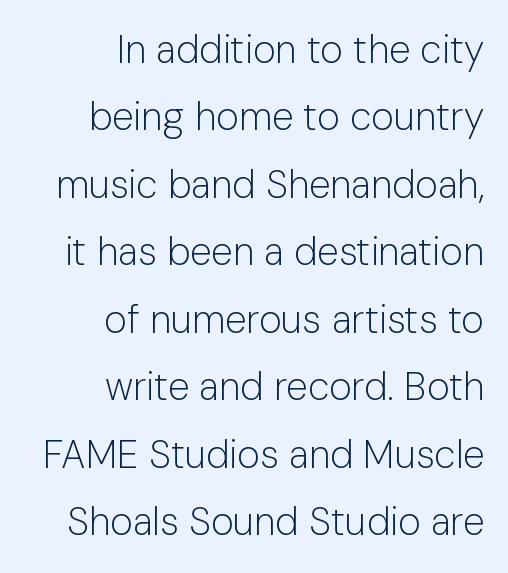
The image shows 39 px light sans-serif type, upright; set right-aligned, line spacing 1.73x, normal letter spacing, not underlined; low stroke contrast and a medium x-height.
